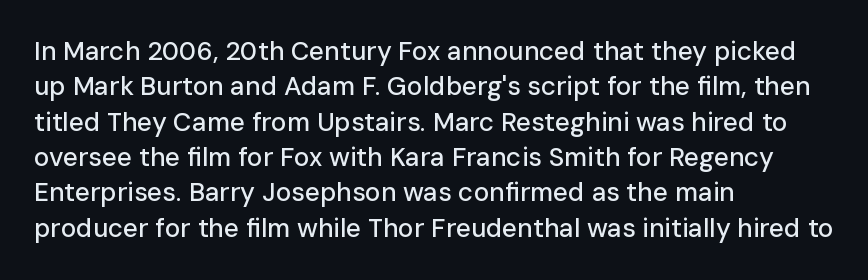
Q: Is the text italic (slanted)? A: No, it is upright.
Q: Is the text underlined? A: No.
Q: How is the paragraph aligned? A: Left-aligned.
Q: Is the spacing between letters normal or unusually wide? A: Normal.
Q: Is the spacing between lines tight, normal or loose? A: Normal.
